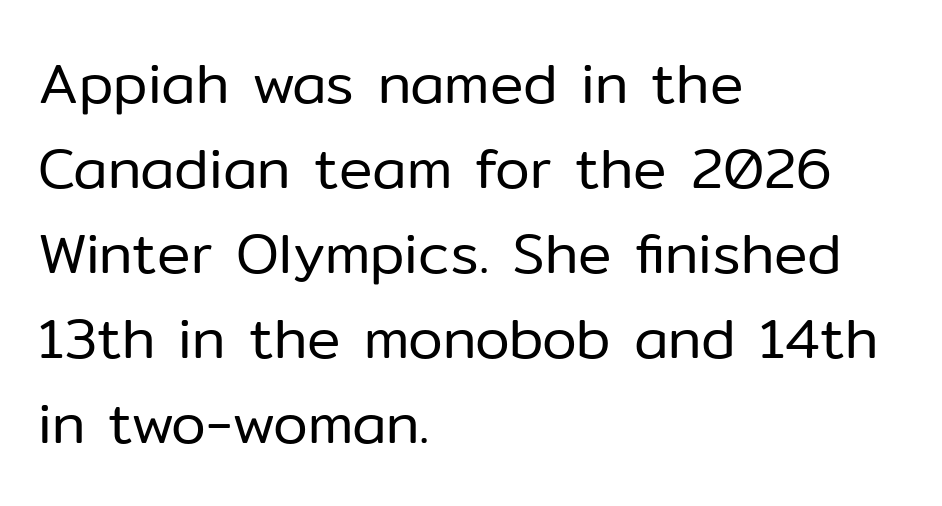
{"serif": "no", "italic": "no", "bold": "no", "weight": "regular", "width": "normal", "stroke_contrast": "low", "x_height": "medium", "monospaced": "no", "underline": "no", "align": "left", "line_spacing": "normal", "line_spacing_ratio": 1.52, "letter_spacing": "normal", "letter_spacing_em": 0.0, "glyph_px": 56}
